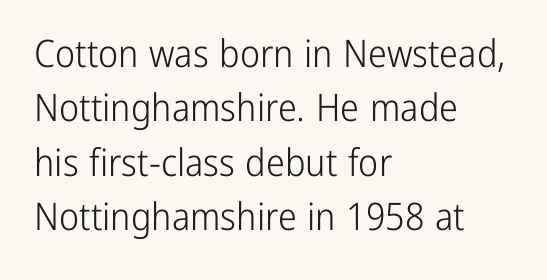
The image shows 38 px light, condensed sans-serif type, upright; set left-aligned, normal line spacing (1.43x), normal letter spacing, not underlined; low stroke contrast and a medium x-height.
